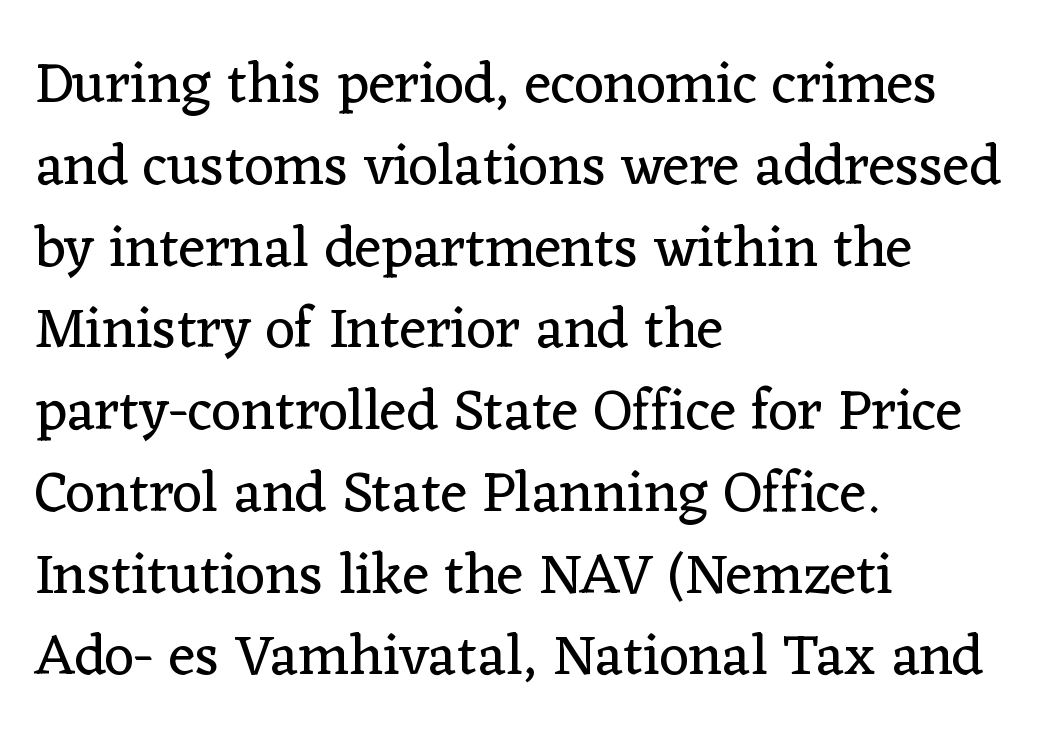
The glyphs in this specimen are seriffed. Vertical stems look standard width or narrower in stroke. How would I describe the line gaps? Plain and ordinary. The baseline area is clear. A typesetter would call this proportional, since set widths differ per character.
